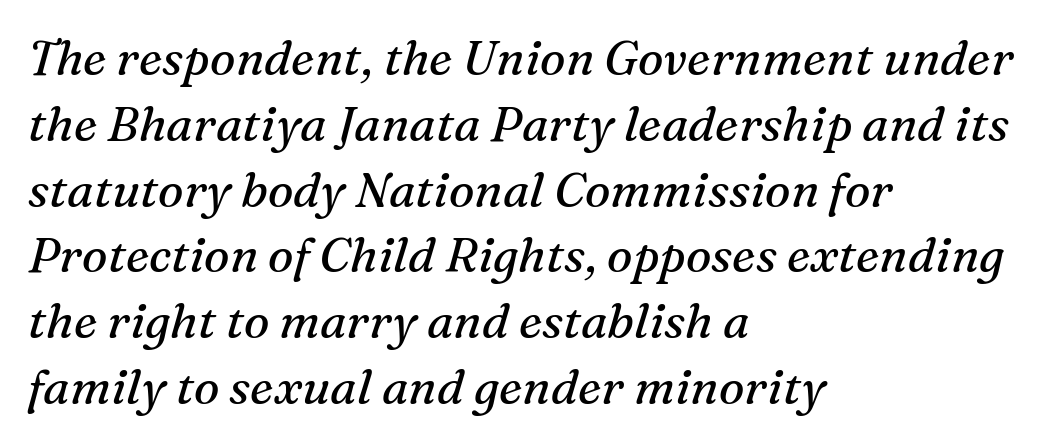
Interline gaps are of average width in this sample. The strokes carry an ordinary text weight at most. Do the characters align in a grid? No, the font is proportional. The string is rendered with underlining switched off.
